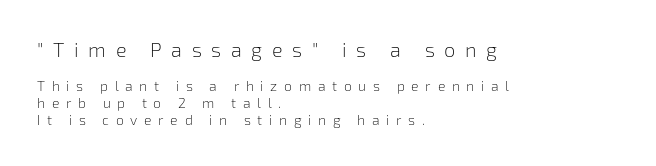
The image shows 20 px text type, upright; set left-aligned, line spacing 1.21x, unusually wide letter spacing (+0.48 em), not underlined; the first (top) block is 1.43x larger.
